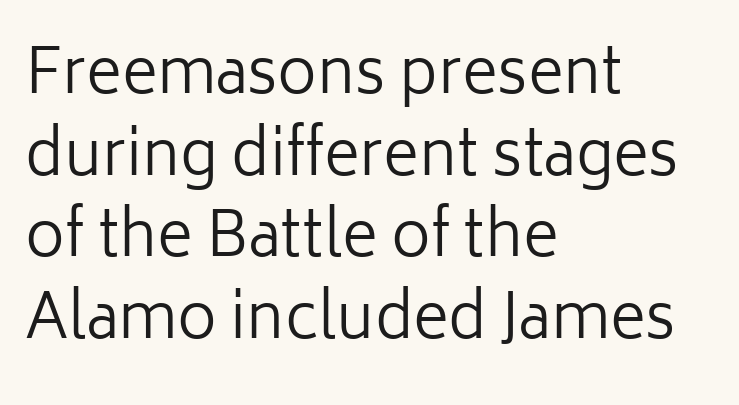
The image shows 61 px regular-weight sans-serif type, upright; set left-aligned, normal line spacing (1.34x), normal letter spacing, not underlined; low stroke contrast and a medium x-height.
